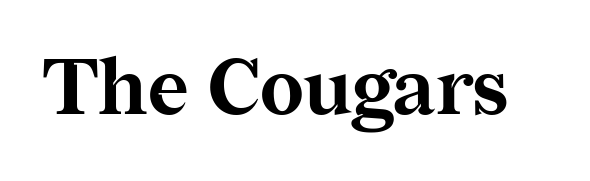
{"serif": "yes", "italic": "no", "bold": "yes", "weight": "bold", "width": "normal", "stroke_contrast": "medium", "x_height": "medium", "monospaced": "no", "underline": "no", "letter_spacing": "normal", "letter_spacing_em": 0.0, "glyph_px": 78}
